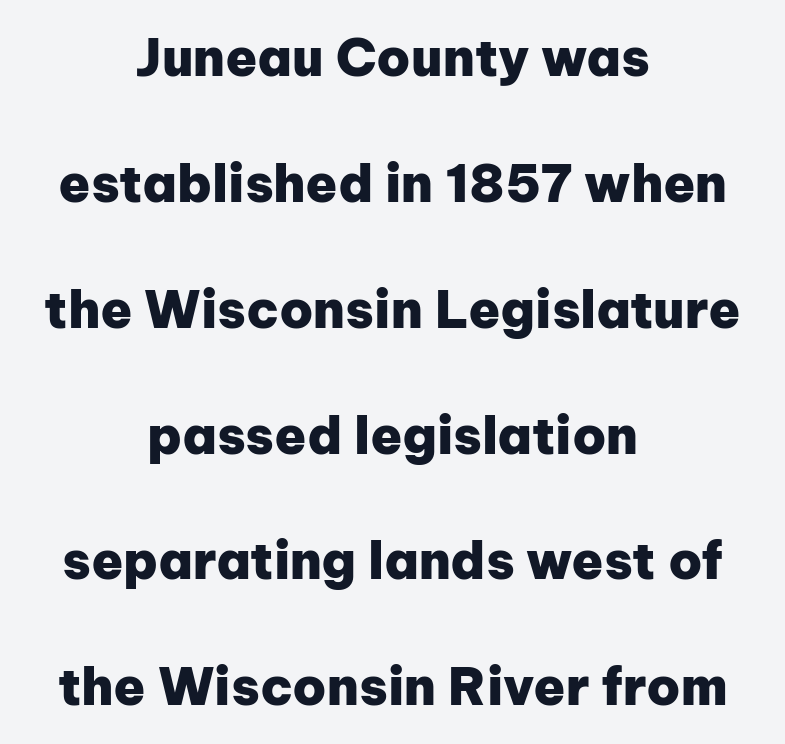
{"serif": "no", "italic": "no", "bold": "yes", "weight": "heavy", "width": "normal", "stroke_contrast": "low", "x_height": "medium", "monospaced": "no", "underline": "no", "align": "center", "line_spacing": "loose", "line_spacing_ratio": 2.42, "letter_spacing": "normal", "letter_spacing_em": 0.0, "glyph_px": 52}
